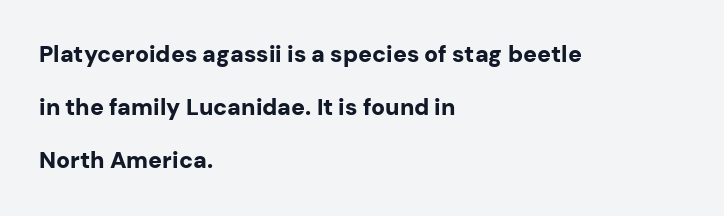
The image shows 23 px bold type, upright; set left-aligned, loose line spacing (2.31x), normal letter spacing, not underlined.
